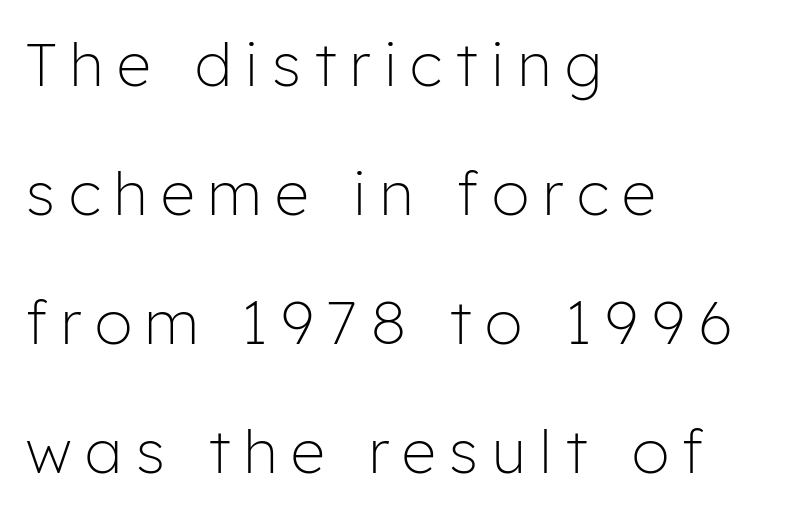
{"serif": "no", "italic": "no", "bold": "no", "weight": "light", "width": "normal", "stroke_contrast": "low", "x_height": "medium", "monospaced": "no", "underline": "no", "align": "left", "line_spacing": "loose", "line_spacing_ratio": 2.15, "letter_spacing": "wide", "letter_spacing_em": 0.23, "glyph_px": 60}
